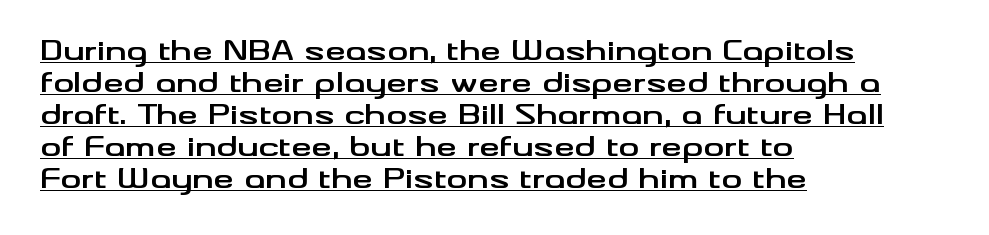
The words here are underlined. Italic: no, the glyphs are upright roman. Caption: multi-line text, flush left, ragged right. Notice how thick the strokes are: this is what a full bold looks like. Standard letterfit; no display-style spreading of the glyphs.
